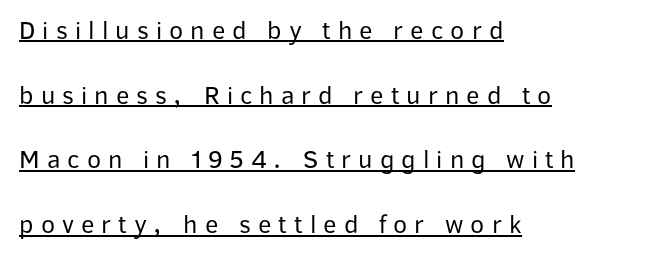
The image shows 26 px text type, upright; set left-aligned, loose line spacing (2.49x), unusually wide letter spacing (+0.27 em), underlined.
